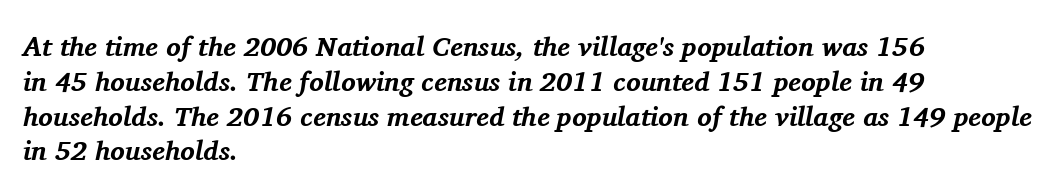
{"italic": "yes", "lean": "right", "slant_degrees": 11, "bold": "yes", "underline": "no", "align": "left", "line_spacing": "normal", "line_spacing_ratio": 1.29, "letter_spacing": "normal", "letter_spacing_em": 0.0, "glyph_px": 27}
